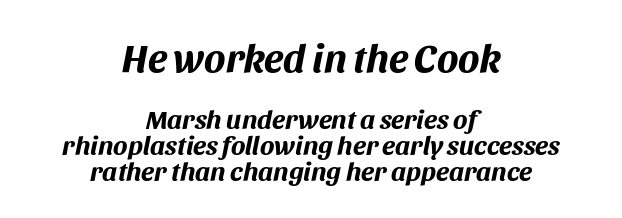
The image shows 40 px bold type, italic (leaning right); set centered, tight line spacing (0.96x), normal letter spacing, not underlined; the first (top) block is 1.48x larger; medium stroke contrast and a large x-height.
